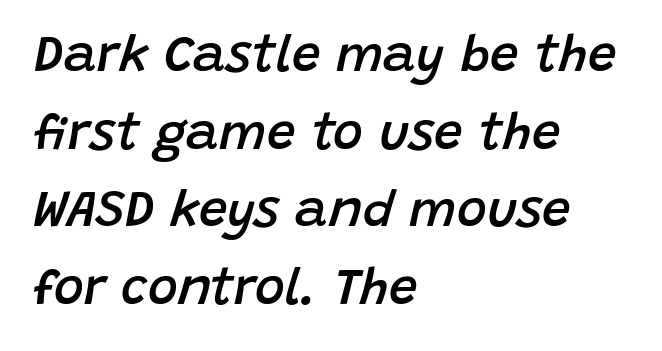
Q: Is the text bold? A: Semi-bold.
Q: Is the text italic (slanted)? A: Yes, it leans right by about 15 degrees.
Q: Is the text underlined? A: No.
Q: How is the paragraph aligned? A: Left-aligned.
Q: Is the spacing between letters normal or unusually wide? A: Normal.
Q: Is the spacing between lines tight, normal or loose? A: Normal.
Q: Width (condensed, normal, or wide)? A: Normal.
Q: Stroke contrast? A: Low.
Q: x-height? A: Large.
Q: Monospaced? A: No.
